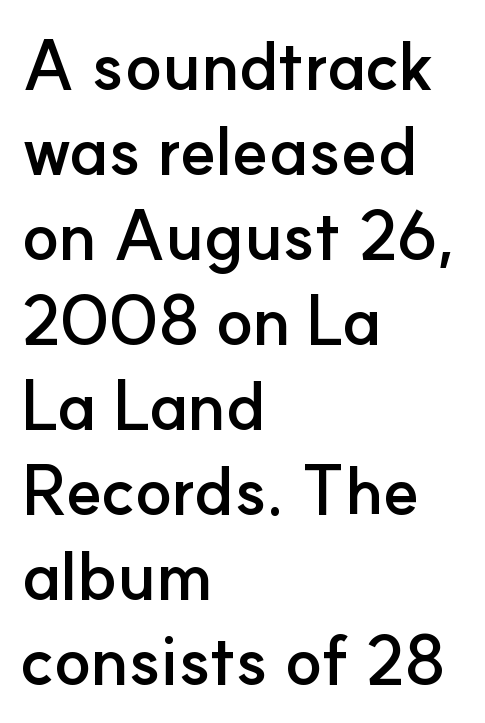
{"serif": "no", "italic": "no", "bold": "yes", "weight": "semibold", "width": "normal", "stroke_contrast": "low", "x_height": "small", "monospaced": "no", "underline": "no", "align": "left", "line_spacing": "normal", "line_spacing_ratio": 1.25, "letter_spacing": "normal", "letter_spacing_em": 0.0, "glyph_px": 68}
